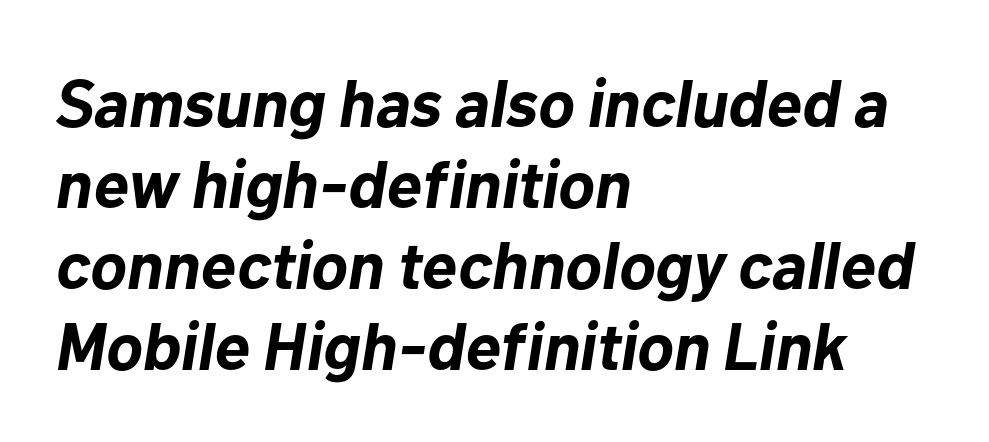
In terms of letterspacing, this is plain default setting. Character widths vary here, with narrow letters taking less room than wide ones. Which margin do the lines hug? The left one — the right edge is uneven. The face used here has the dense, thick strokes of a bold. Type without underlining. There's an unmistakable incline to the writing here.
